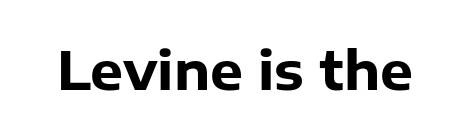
{"serif": "no", "italic": "no", "bold": "yes", "weight": "heavy", "width": "normal", "stroke_contrast": "low", "x_height": "medium", "monospaced": "no", "underline": "no", "letter_spacing": "normal", "letter_spacing_em": 0.0, "glyph_px": 52}
